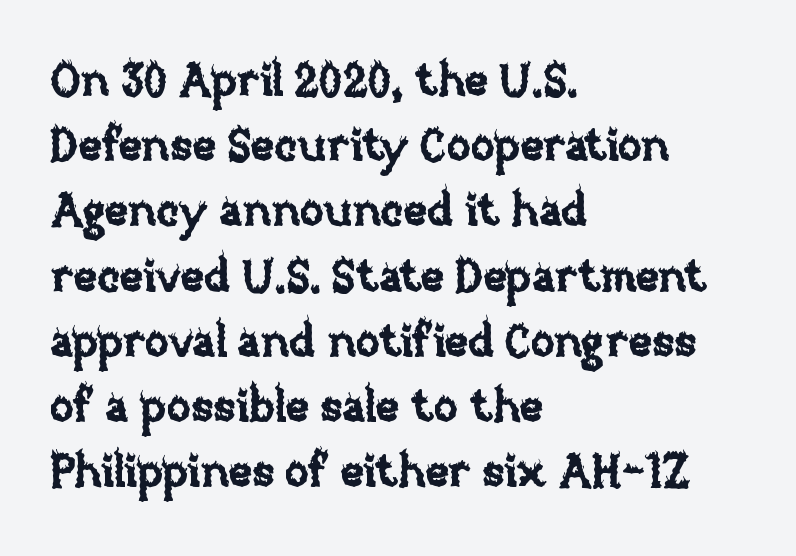
Characters follow at the spacing the type designer built in. Notice how the passage keeps a crisp vertical edge on the left only. Is this a fixed-width face? No — the glyphs have proportional, varying widths. This is roman type, the default non-slanted kind. Lines of text with bare space underneath.
